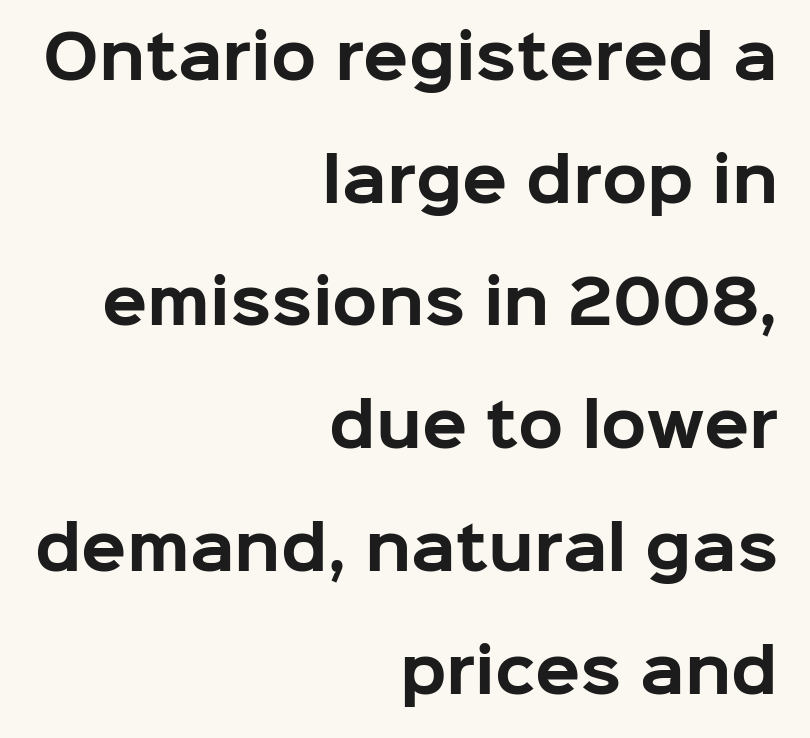
Reading down the block, your eye finds every line finishing at a fixed right position. Each letter keeps its own natural width here, so spacing adapts to shape. A typesetter would call this zero additional tracking. The lettering holds an erect, upright posture throughout. The passage shown stacks its lines with a broad gap. I'd call this a sans setting — the letters go barefoot.
